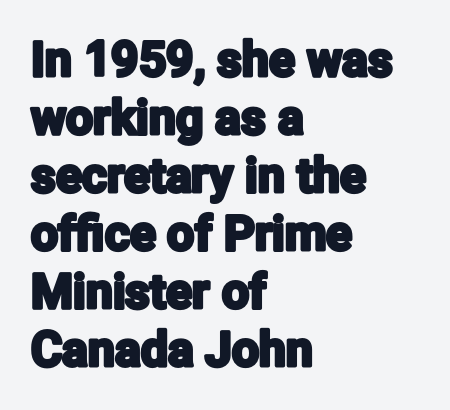
Q: Is the text italic (slanted)? A: No, it is upright.
Q: Is the typeface a serif or a sans-serif typeface? A: Sans-serif.
Q: Is the text underlined? A: No.
Q: How is the paragraph aligned? A: Left-aligned.
Q: Is the spacing between letters normal or unusually wide? A: Normal.
Q: Width (condensed, normal, or wide)? A: Condensed.
Q: Stroke contrast? A: Low.
Q: x-height? A: Medium.
Q: Monospaced? A: No.
